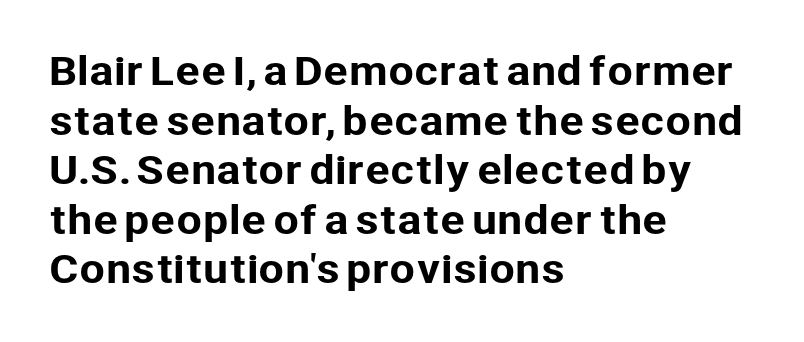
Q: Is the text italic (slanted)? A: No, it is upright.
Q: Is the typeface a serif or a sans-serif typeface? A: Sans-serif.
Q: Is the text underlined? A: No.
Q: How is the paragraph aligned? A: Left-aligned.
Q: Is the spacing between letters normal or unusually wide? A: Normal.
Q: Is the spacing between lines tight, normal or loose? A: Normal.
Q: Width (condensed, normal, or wide)? A: Normal.
Q: Stroke contrast? A: Low.
Q: x-height? A: Medium.
Q: Monospaced? A: No.
